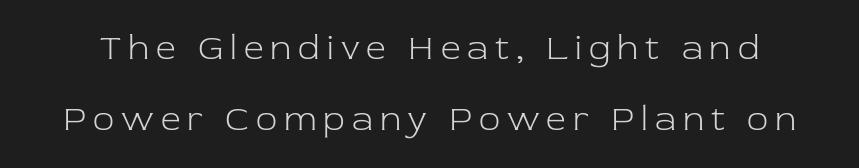
The image shows 35 px light serif type, upright; set loose line spacing (2.03x), unusually wide letter spacing (+0.2 em), not underlined; low stroke contrast and a medium x-height.
